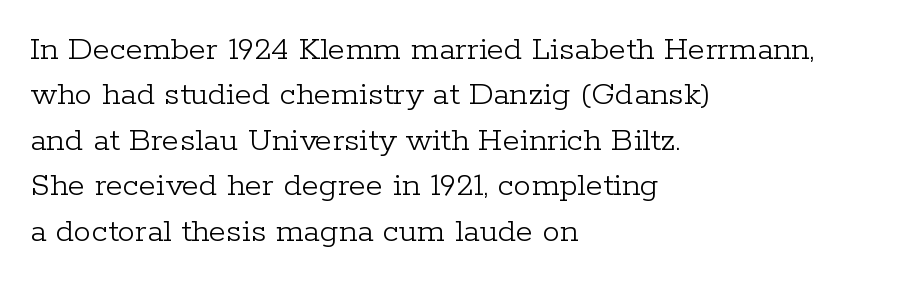
Q: Is the text bold? A: No.
Q: Is the text italic (slanted)? A: No, it is upright.
Q: Is the typeface a serif or a sans-serif typeface? A: Serif.
Q: Is the text underlined? A: No.
Q: How is the paragraph aligned? A: Left-aligned.
Q: Is the spacing between letters normal or unusually wide? A: Normal.
Q: Is the spacing between lines tight, normal or loose? A: Normal.
Q: Width (condensed, normal, or wide)? A: Normal.
Q: Stroke contrast? A: Low.
Q: x-height? A: Medium.
Q: Monospaced? A: No.
